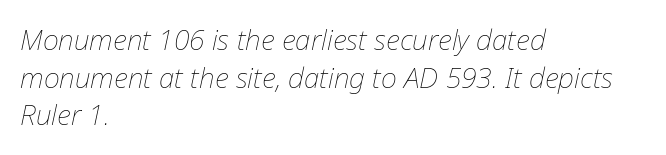
The image shows 28 px thin type, italic (leaning right); set left-aligned, normal line spacing (1.34x), normal letter spacing, not underlined; low stroke contrast and a medium x-height.
